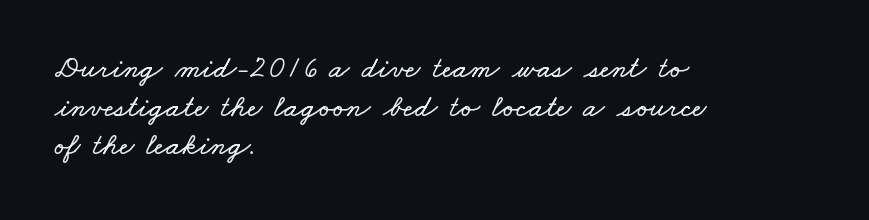
This sample keeps an unexceptional amount of space between lines. Lines of text with bare space underneath. The ragged edge is on the right, which tells us the setting is flush left. A typesetter would call this proportional, since set widths differ per character.
